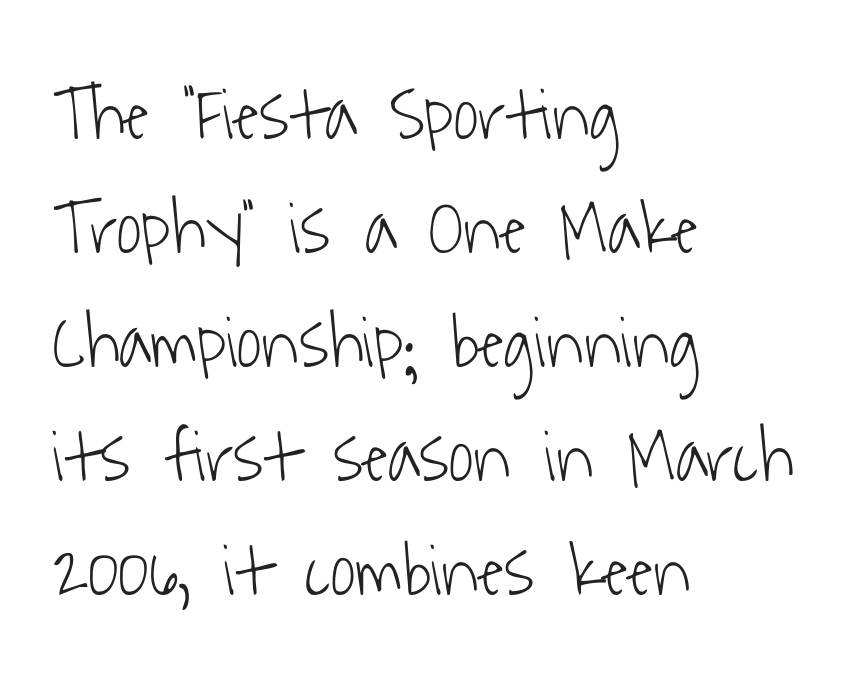
The image shows 76 px light, condensed sans-serif type; set left-aligned, normal line spacing (1.5x), normal letter spacing, not underlined; low stroke contrast and a medium x-height.
